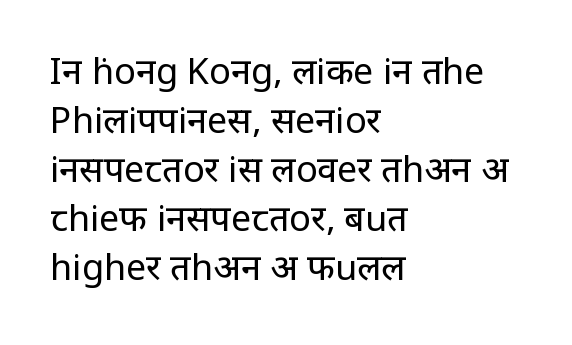
{"serif": "no", "italic": "no", "bold": "no", "weight": "regular", "width": "condensed", "stroke_contrast": "low", "x_height": "large", "monospaced": "no", "underline": "no", "align": "left", "line_spacing": "normal", "line_spacing_ratio": 1.36, "letter_spacing": "normal", "letter_spacing_em": 0.0, "glyph_px": 36}
